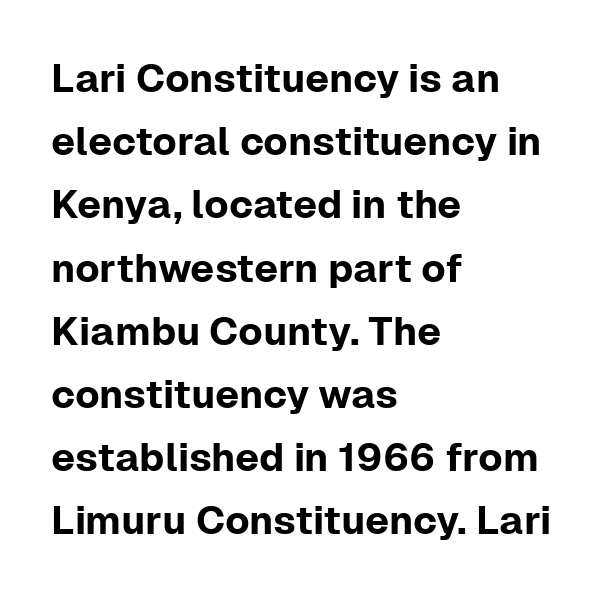
{"serif": "no", "italic": "no", "width": "normal", "stroke_contrast": "low", "x_height": "medium", "monospaced": "no", "underline": "no", "align": "left", "line_spacing": "normal", "line_spacing_ratio": 1.58, "letter_spacing": "normal", "letter_spacing_em": 0.0, "glyph_px": 40}
